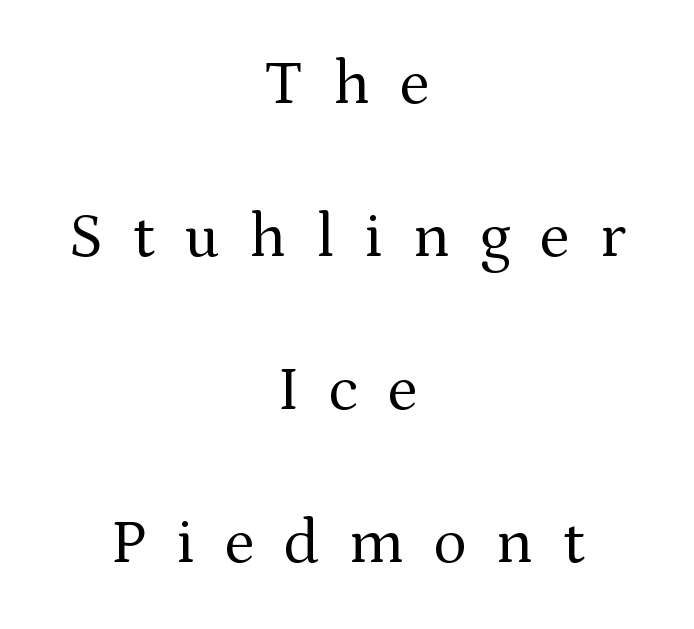
The image shows 63 px regular-weight serif type, upright; set centered, loose line spacing (2.43x), unusually wide letter spacing (+0.47 em), not underlined; medium stroke contrast and a medium x-height.
